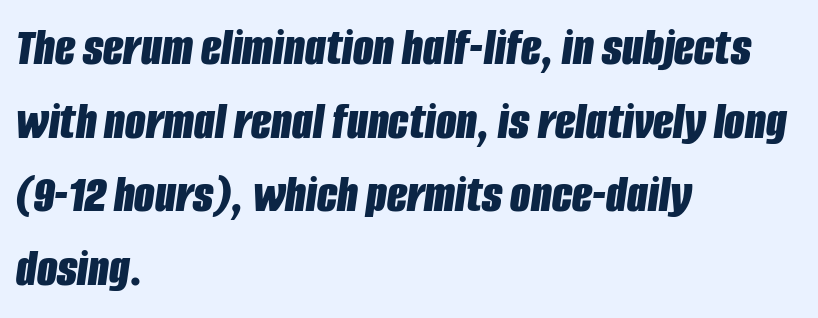
Each glyph is drawn with heavy, bold strokes. Glyph-to-glyph distance matches everyday printed text. A classic flush-left, rag-right setting is used for this passage. Is this a fixed-width face? No — the glyphs have proportional, varying widths.
